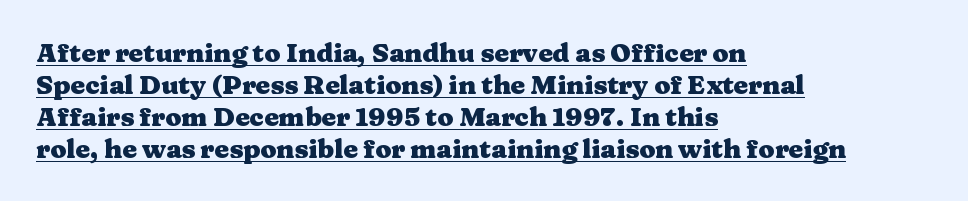
The image shows 26 px bold type, upright; set left-aligned, line spacing 1.23x, normal letter spacing, underlined.
